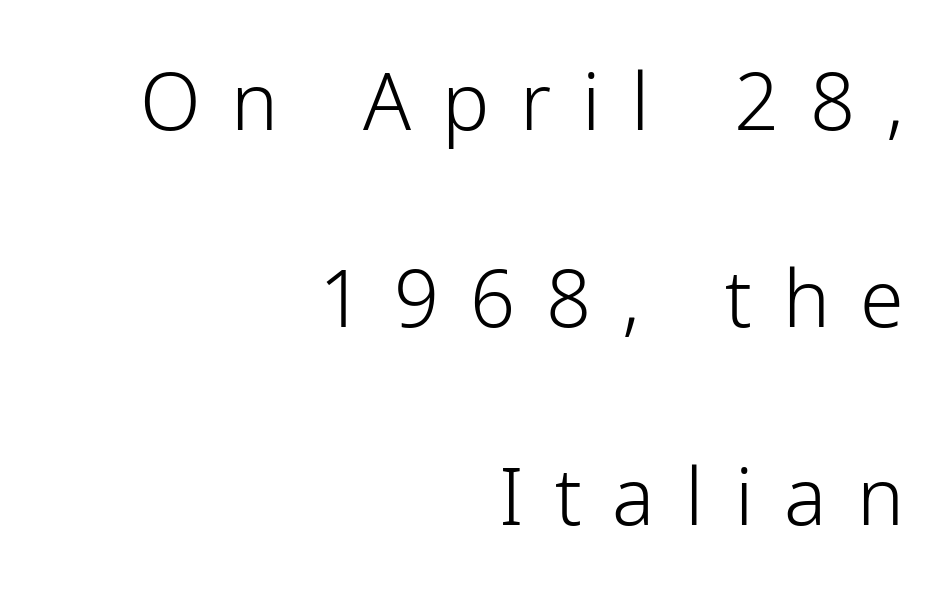
Designer's note — italics off, roman on. The gaps between neighbouring characters are conspicuously large. The zone under the glyphs is completely vacant. The rendering uses natural spacing where letterforms have individual widths. Letters have the restrained weight of plain body copy at most. The designer dialed line spacing up above the default.
